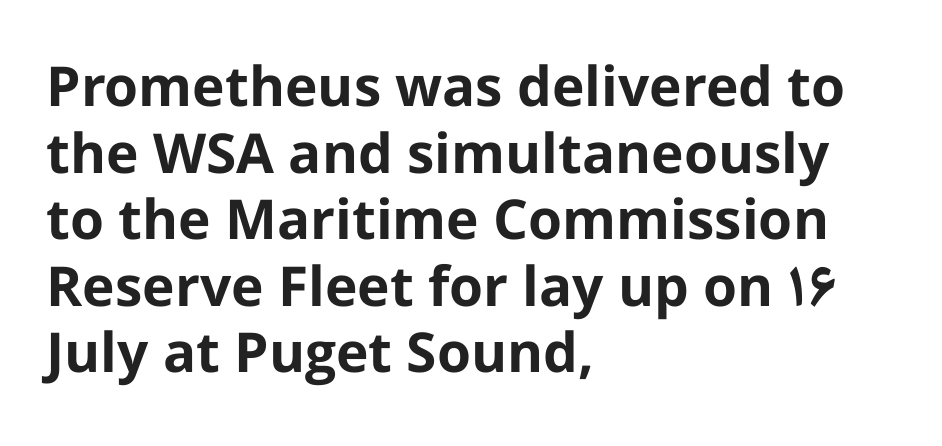
The image shows 55 px bold sans-serif type, upright; set left-aligned, line spacing 1.21x, normal letter spacing, not underlined; low stroke contrast and a medium x-height.
